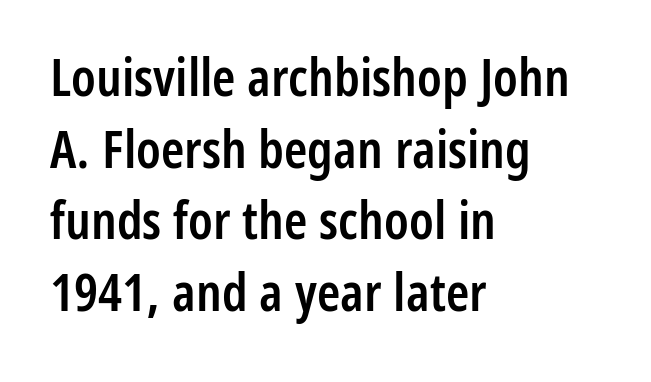
{"serif": "no", "italic": "no", "bold": "semi", "weight": "semibold", "width": "condensed", "stroke_contrast": "low", "x_height": "medium", "monospaced": "no", "underline": "no", "align": "left", "line_spacing": "normal", "line_spacing_ratio": 1.35, "letter_spacing": "normal", "letter_spacing_em": 0.0, "glyph_px": 53}
